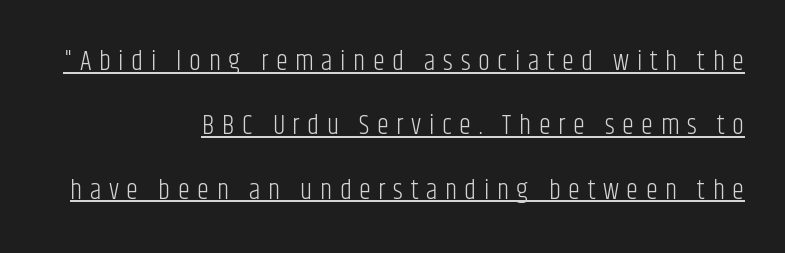
Stroke thickness stays within the range of a standard reading face or lighter. This block would shrink considerably if given ordinary leading; it's expanded now. This rendering features underlined lettering. Look at the tracking — it's clearly loosened, letters drifting apart.
